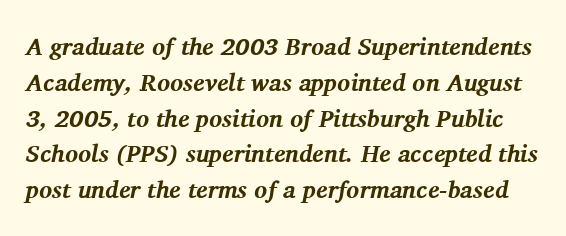
{"italic": "yes", "lean": "right", "slant_degrees": 11, "bold": "yes", "underline": "no", "line_spacing": "normal", "line_spacing_ratio": 1.49, "letter_spacing": "normal", "letter_spacing_em": 0.0, "glyph_px": 24}
